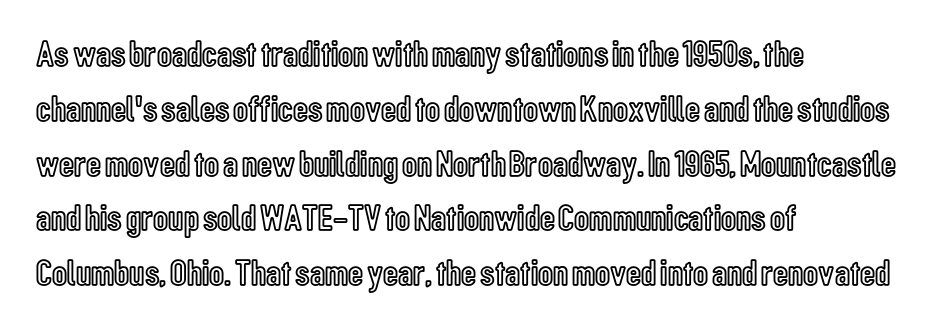
{"italic": "no", "width": "condensed", "x_height": "medium", "monospaced": "no", "underline": "no", "align": "left", "line_spacing": "normal", "line_spacing_ratio": 1.48, "letter_spacing": "normal", "letter_spacing_em": 0.0, "glyph_px": 37}
